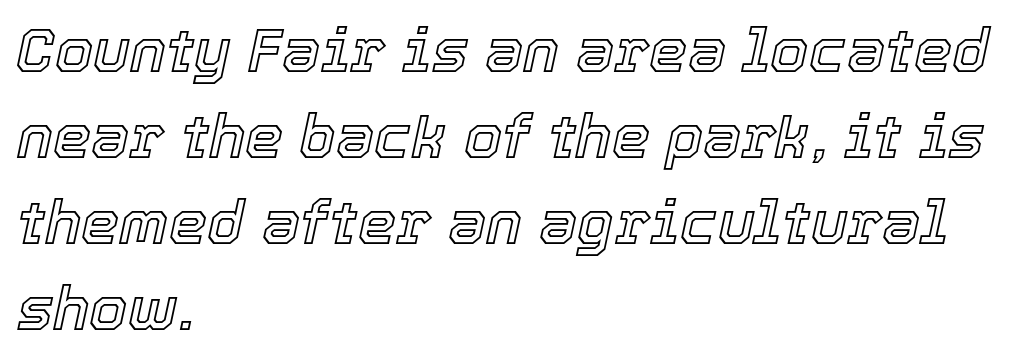
The image shows 61 px text type, italic (leaning right); set left-aligned, normal line spacing (1.41x), normal letter spacing, not underlined; a medium x-height.
